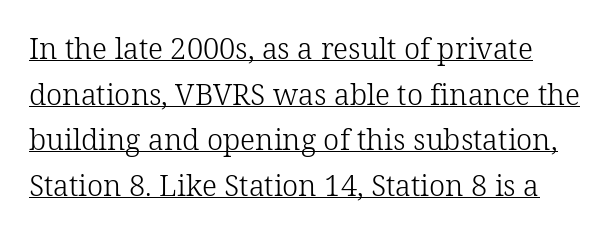
The image shows 29 px light serif type, upright; set normal line spacing (1.57x), normal letter spacing, underlined; low stroke contrast and a medium x-height.
